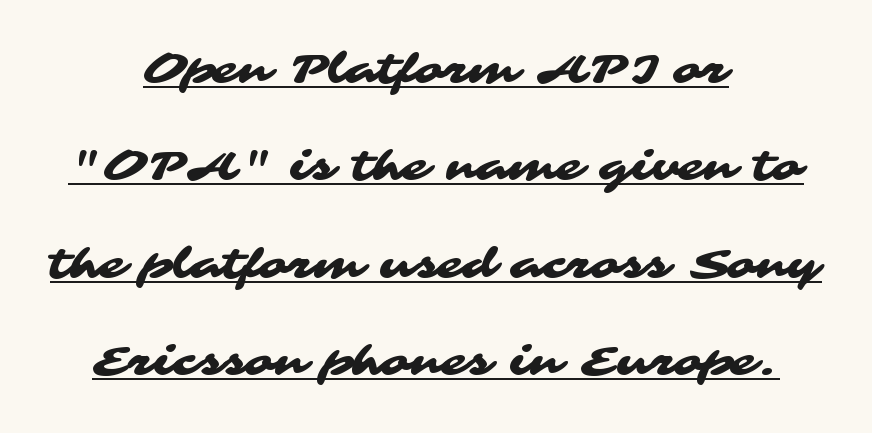
The image shows 42 px wide sans-serif type; set centered, loose line spacing (2.32x), normal letter spacing, underlined; medium stroke contrast and a medium x-height.
